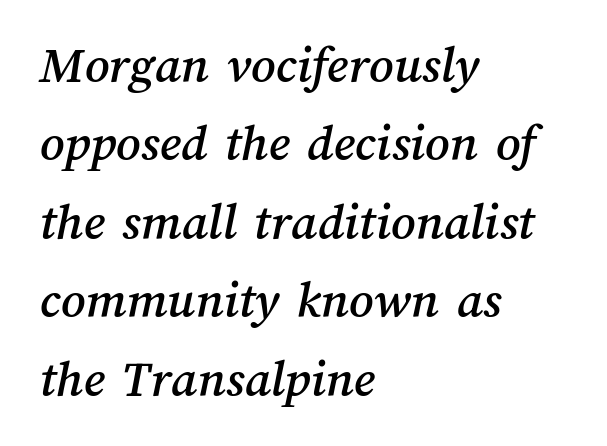
Q: Is the text underlined? A: No.
Q: How is the paragraph aligned? A: Left-aligned.
Q: Is the spacing between letters normal or unusually wide? A: Normal.
Q: Is the spacing between lines tight, normal or loose? A: Normal.
Q: Width (condensed, normal, or wide)? A: Normal.
Q: Stroke contrast? A: Medium.
Q: x-height? A: Medium.
Q: Monospaced? A: No.
